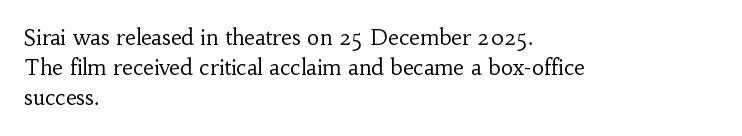
{"italic": "no", "bold": "no", "underline": "no", "align": "left", "line_spacing": "normal", "line_spacing_ratio": 1.44, "letter_spacing": "normal", "letter_spacing_em": 0.0, "glyph_px": 21}
